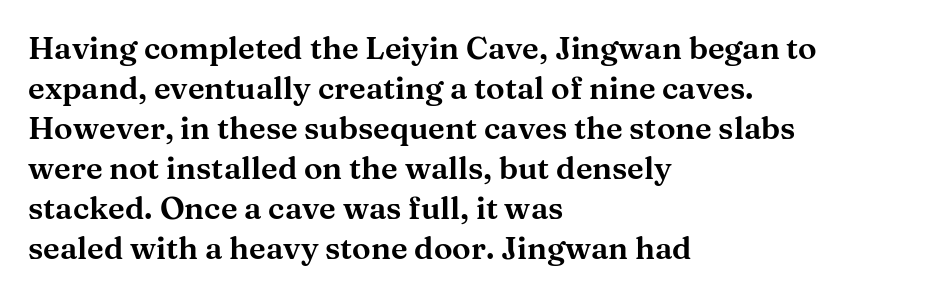
The image shows 31 px wide serif type, upright; set left-aligned, normal line spacing (1.29x), normal letter spacing, not underlined; medium stroke contrast and a medium x-height.
